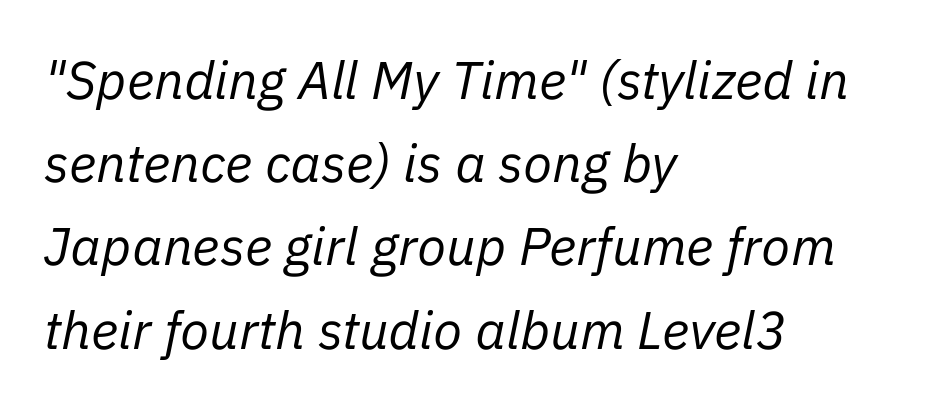
The strip under each line holds only bare page. Spacing verdict: proportional, widths tailored to each character. Successive baselines arrive at the customary interval. Compared with a centered layout, this one pins lines to the left instead. This sample uses an oblique cut, with every glyph tilted off the vertical.
